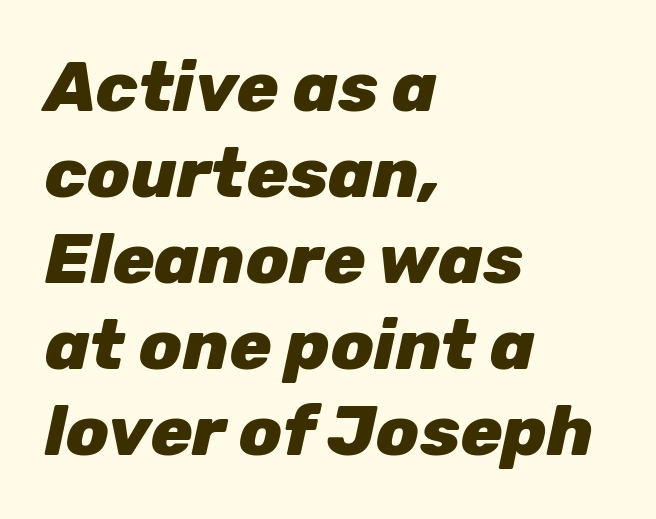
The image shows 70 px heavy type, italic (leaning right); set left-aligned, line spacing 1.23x, normal letter spacing, not underlined; low stroke contrast and a medium x-height.
